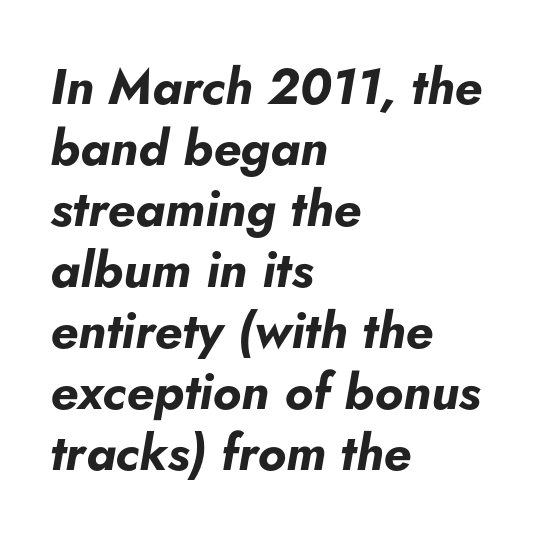
Q: Is the text bold? A: Yes.
Q: Is the text italic (slanted)? A: Yes, it leans right by about 5 degrees.
Q: Is the text underlined? A: No.
Q: How is the paragraph aligned? A: Left-aligned.
Q: Is the spacing between letters normal or unusually wide? A: Normal.
Q: Width (condensed, normal, or wide)? A: Normal.
Q: Stroke contrast? A: Low.
Q: x-height? A: Small.
Q: Monospaced? A: No.
